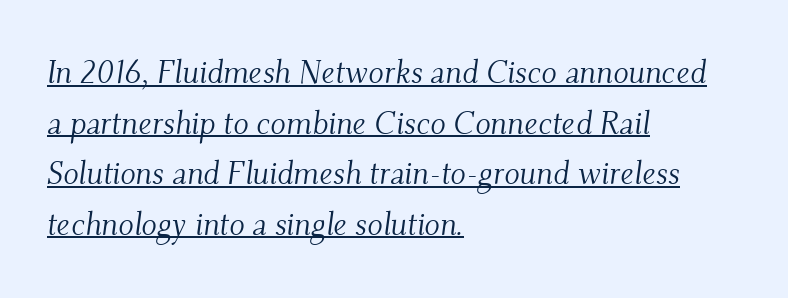
{"serif": "yes", "italic": "yes", "lean": "right", "slant_degrees": 9, "bold": "no", "weight": "light", "width": "normal", "stroke_contrast": "medium", "x_height": "small", "monospaced": "no", "underline": "yes", "align": "left", "line_spacing": "normal", "line_spacing_ratio": 1.58, "letter_spacing": "normal", "letter_spacing_em": 0.0, "glyph_px": 32}
